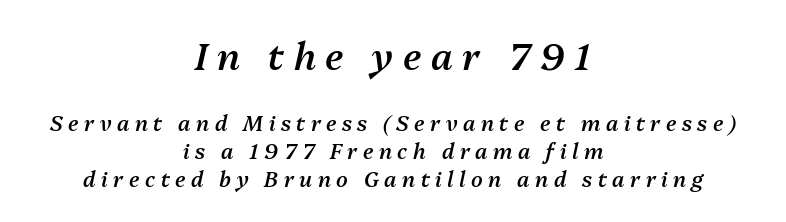
Q: Is the text bold? A: Semi-bold.
Q: Is the text italic (slanted)? A: Yes, it leans right by about 13 degrees.
Q: Is the text underlined? A: No.
Q: How is the paragraph aligned? A: Centered.
Q: Is the spacing between letters normal or unusually wide? A: Unusually wide.
Q: Is the spacing between lines tight, normal or loose? A: Normal.
Q: Which block of text is set in a larger size, the first (top) or the second (bottom)? A: The first (top) one.
Q: Width (condensed, normal, or wide)? A: Normal.
Q: Stroke contrast? A: Medium.
Q: x-height? A: Medium.
Q: Monospaced? A: No.
